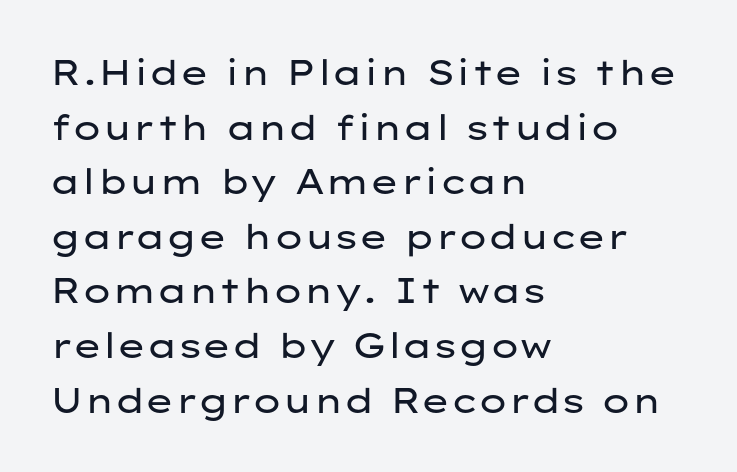
Character widths vary here, with narrow letters taking less room than wide ones. The strokes are not fattened; the text isn't bold. Is there much room between lines? A standard amount, neither cramped nor airy. Any mark beneath the type? The region is blank.
